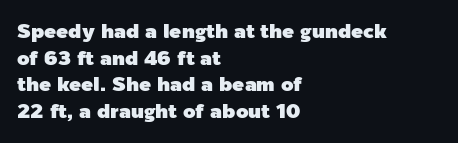
Q: Is the text italic (slanted)? A: No, it is upright.
Q: Is the text underlined? A: No.
Q: How is the paragraph aligned? A: Left-aligned.
Q: Is the spacing between letters normal or unusually wide? A: Normal.
Q: Is the spacing between lines tight, normal or loose? A: Normal.
